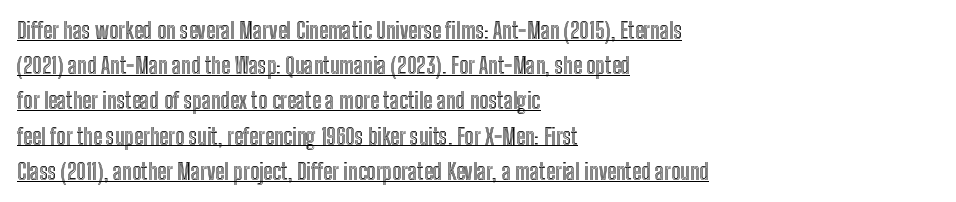
Q: Is the text italic (slanted)? A: No, it is upright.
Q: Is the text underlined? A: Yes.
Q: How is the paragraph aligned? A: Left-aligned.
Q: Is the spacing between letters normal or unusually wide? A: Normal.
Q: Is the spacing between lines tight, normal or loose? A: Normal.
